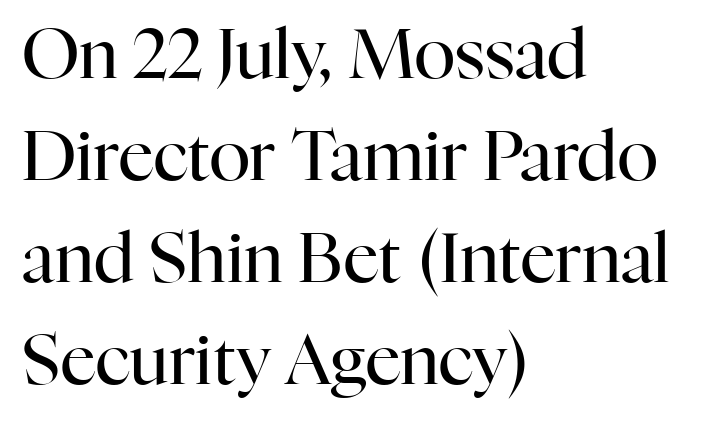
Q: Is the text bold? A: No.
Q: Is the text italic (slanted)? A: No, it is upright.
Q: Is the typeface a serif or a sans-serif typeface? A: Serif.
Q: Is the text underlined? A: No.
Q: How is the paragraph aligned? A: Left-aligned.
Q: Is the spacing between letters normal or unusually wide? A: Normal.
Q: Is the spacing between lines tight, normal or loose? A: Normal.
Q: Width (condensed, normal, or wide)? A: Normal.
Q: Stroke contrast? A: High.
Q: x-height? A: Medium.
Q: Monospaced? A: No.
